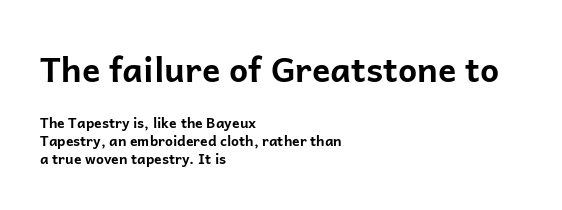
{"serif": "no", "italic": "no", "bold": "yes", "weight": "bold", "width": "normal", "stroke_contrast": "low", "x_height": "medium", "monospaced": "no", "underline": "no", "align": "left", "line_spacing": "normal", "line_spacing_ratio": 1.27, "letter_spacing": "normal", "letter_spacing_em": 0.0, "larger_block": "first", "size_ratio": 2.43, "glyph_px": 34}
